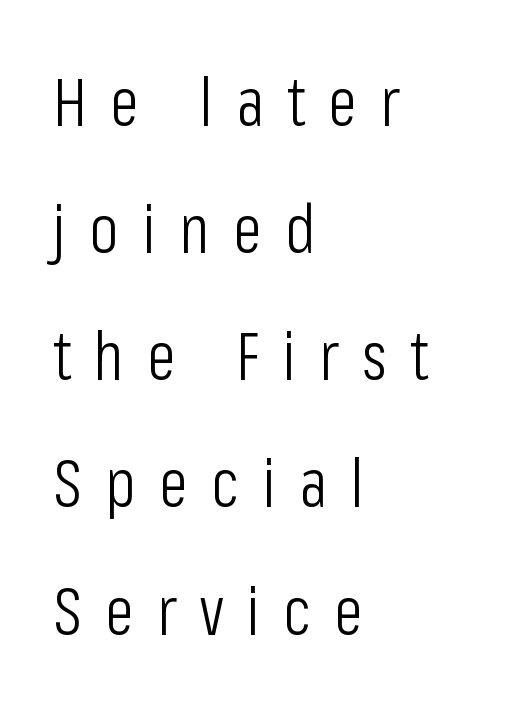
{"serif": "no", "italic": "no", "bold": "no", "weight": "light", "width": "condensed", "stroke_contrast": "low", "x_height": "medium", "monospaced": "no", "underline": "no", "align": "left", "line_spacing_ratio": 1.87, "letter_spacing": "wide", "letter_spacing_em": 0.34, "glyph_px": 68}
